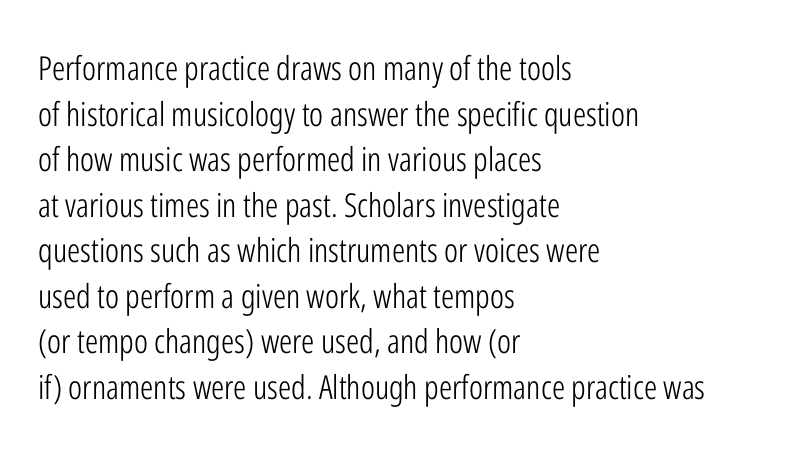
The image shows 33 px light, condensed sans-serif type, upright; set left-aligned, normal line spacing (1.38x), normal letter spacing, not underlined; low stroke contrast and a medium x-height.
